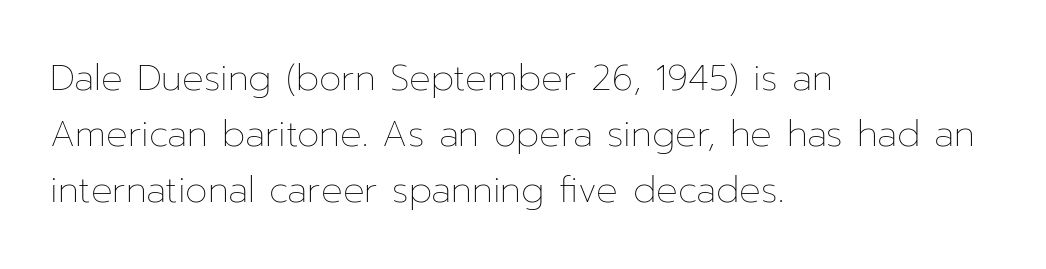
The image shows 36 px thin type, upright; set left-aligned, normal line spacing (1.56x), normal letter spacing, not underlined; low stroke contrast and a medium x-height.
